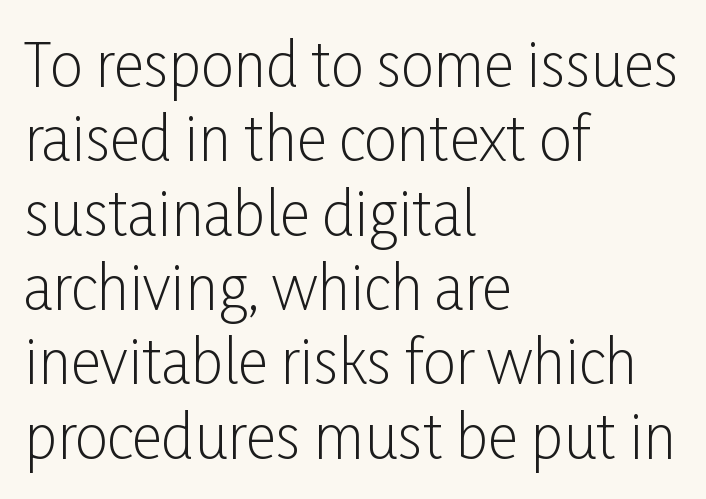
The image shows 59 px light, condensed sans-serif type, upright; set left-aligned, normal line spacing (1.26x), normal letter spacing, not underlined; low stroke contrast and a medium x-height.
